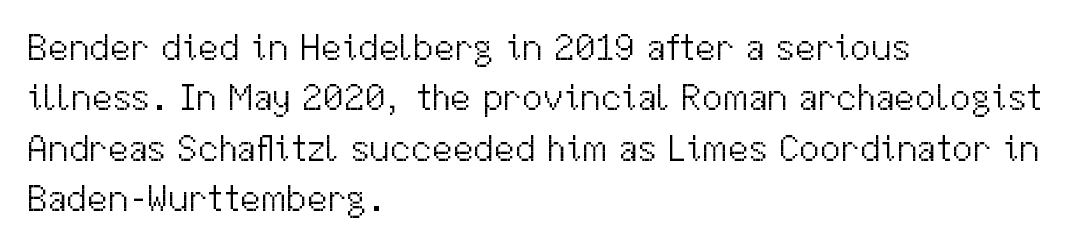
The letters stand straight up with perfectly vertical stems. Regarding serifs, this sample does without them. The block of text has a typical density, with ordinary space between rows. The letterforms sit at book weight or below. The lines in this sample share a left origin and differ only in where they stop. Looks like regular typesetting: each glyph gets only the width it needs.
